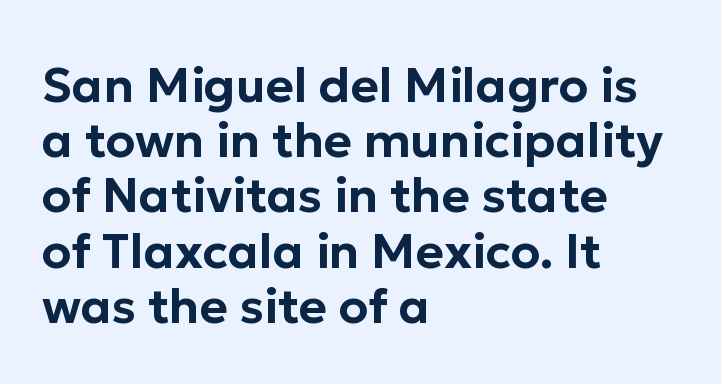
{"serif": "no", "italic": "no", "width": "normal", "stroke_contrast": "low", "x_height": "medium", "monospaced": "no", "underline": "no", "align": "left", "line_spacing": "tight", "line_spacing_ratio": 1.15, "letter_spacing": "normal", "letter_spacing_em": 0.0, "glyph_px": 48}
